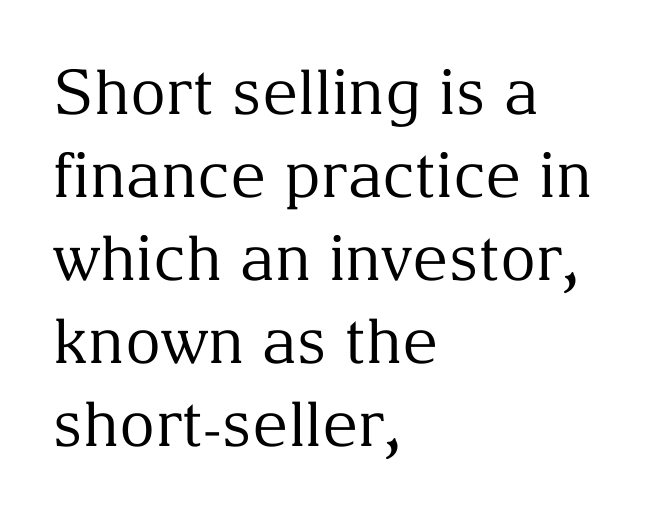
Type style note: has serifs. Line spacing here is normal. This sample uses an upright cut, with every glyph sitting square on the baseline. This rendering leaves character spacing at its baseline value. A typesetter would call this proportional, since set widths differ per character. Glance below the letters and you will spot only blank space.
